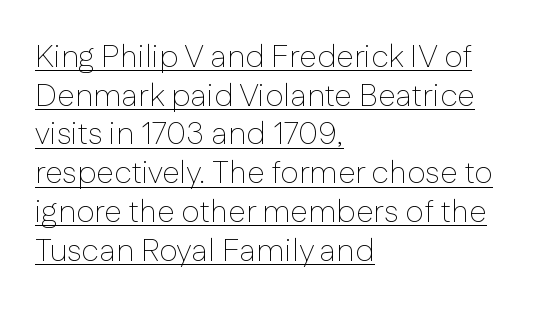
The image shows 32 px thin sans-serif type, upright; set left-aligned, line spacing 1.21x, normal letter spacing, underlined; low stroke contrast and a medium x-height.
